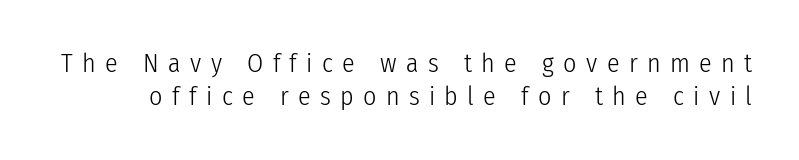
The string is rendered with underlining switched off. Substantial extra tracking has been applied to these lines. The typeface has the unassuming heft of standard copy or less. Style check: upright.
